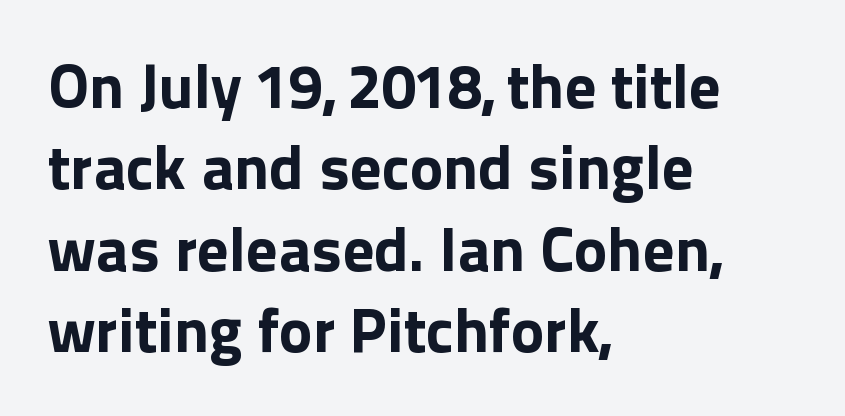
The image shows 63 px bold sans-serif type, upright; set left-aligned, normal line spacing (1.29x), normal letter spacing, not underlined; a medium x-height.
